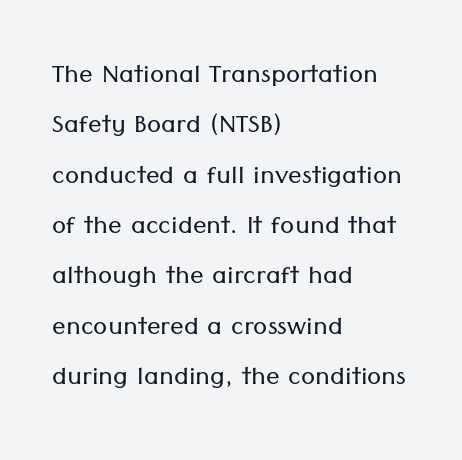
{"serif": "no", "italic": "no", "bold": "no", "weight": "light", "width": "normal", "stroke_contrast": "low", "x_height": "medium", "monospaced": "no", "underline": "no", "align": "left", "line_spacing": "normal", "line_spacing_ratio": 1.48, "letter_spacing": "normal", "letter_spacing_em": 0.0, "glyph_px": 34}
